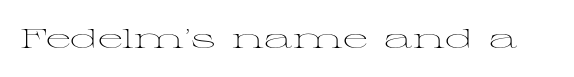
Q: Is the text bold? A: No.
Q: Is the text italic (slanted)? A: No, it is upright.
Q: Is the text underlined? A: No.
Q: Is the spacing between letters normal or unusually wide? A: Normal.
